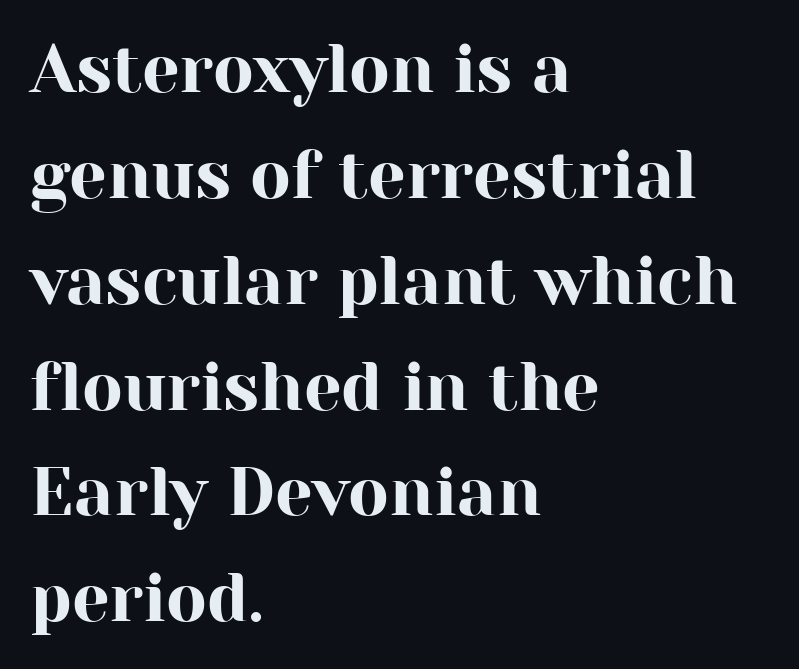
{"serif": "yes", "italic": "no", "width": "normal", "stroke_contrast": "high", "x_height": "medium", "monospaced": "no", "underline": "no", "align": "left", "line_spacing": "normal", "line_spacing_ratio": 1.58, "letter_spacing": "normal", "letter_spacing_em": 0.0, "glyph_px": 67}
